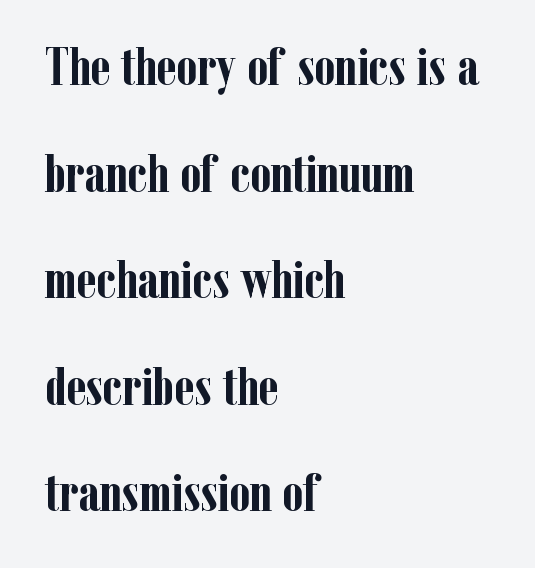
This rendering uses left alignment, leaving the right contour irregular. These lines are rendered in a variable-pitch font. Look at the bottom of the vertical strokes: they flare into serifs here. Standard letterfit; no display-style spreading of the glyphs.
